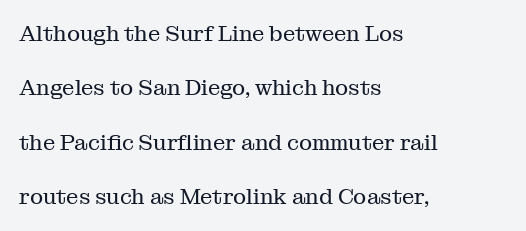
Q: Is the text bold? A: No.
Q: Is the text italic (slanted)? A: No, it is upright.
Q: Is the text underlined? A: No.
Q: How is the paragraph aligned? A: Left-aligned.
Q: Is the spacing between letters normal or unusually wide? A: Normal.
Q: Is the spacing between lines tight, normal or loose? A: Loose.
